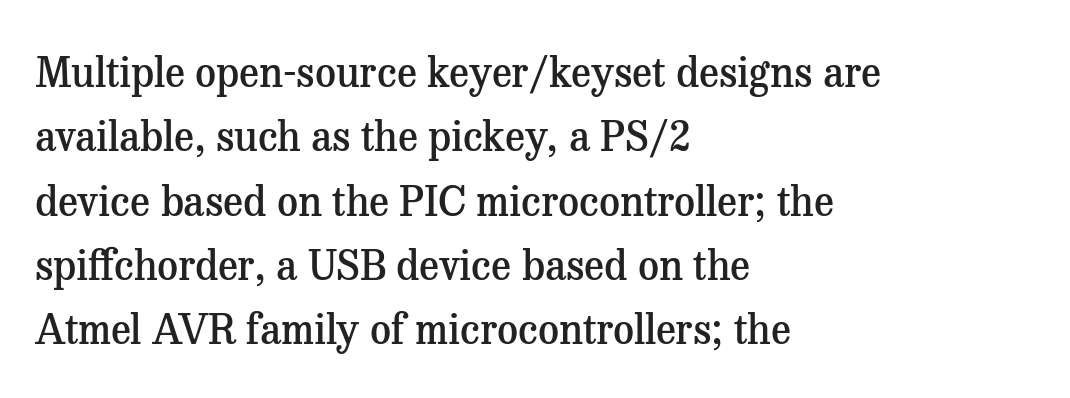
{"serif": "yes", "italic": "no", "bold": "semi", "weight": "semibold", "width": "normal", "stroke_contrast": "medium", "x_height": "medium", "monospaced": "no", "underline": "no", "align": "left", "line_spacing": "normal", "line_spacing_ratio": 1.57, "letter_spacing": "normal", "letter_spacing_em": 0.0, "glyph_px": 41}
